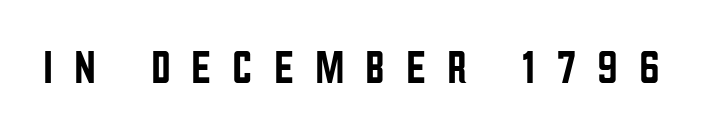
{"serif": "no", "italic": "no", "width": "condensed", "stroke_contrast": "low", "x_height": "large", "monospaced": "no", "underline": "no", "letter_spacing": "wide", "letter_spacing_em": 0.45, "glyph_px": 46}
